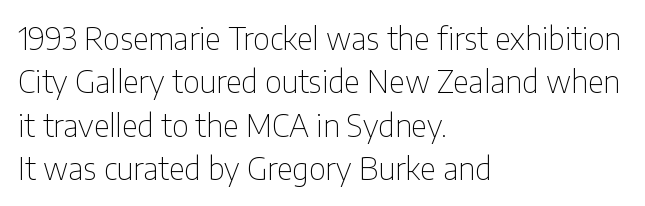
The image shows 31 px thin, condensed sans-serif type, upright; set left-aligned, normal line spacing (1.4x), normal letter spacing, not underlined; low stroke contrast and a medium x-height.
